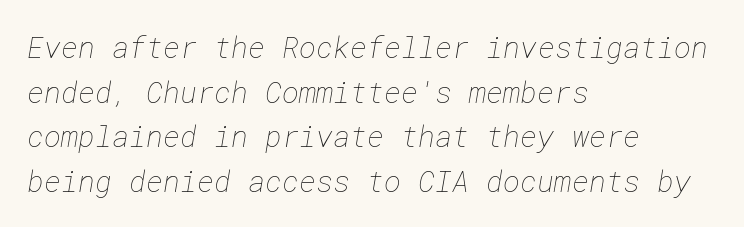
{"bold": "no", "weight": "thin", "width": "normal", "stroke_contrast": "low", "x_height": "medium", "underline": "no", "align": "left", "line_spacing": "normal", "line_spacing_ratio": 1.54, "letter_spacing": "normal", "letter_spacing_em": 0.0, "glyph_px": 29}
